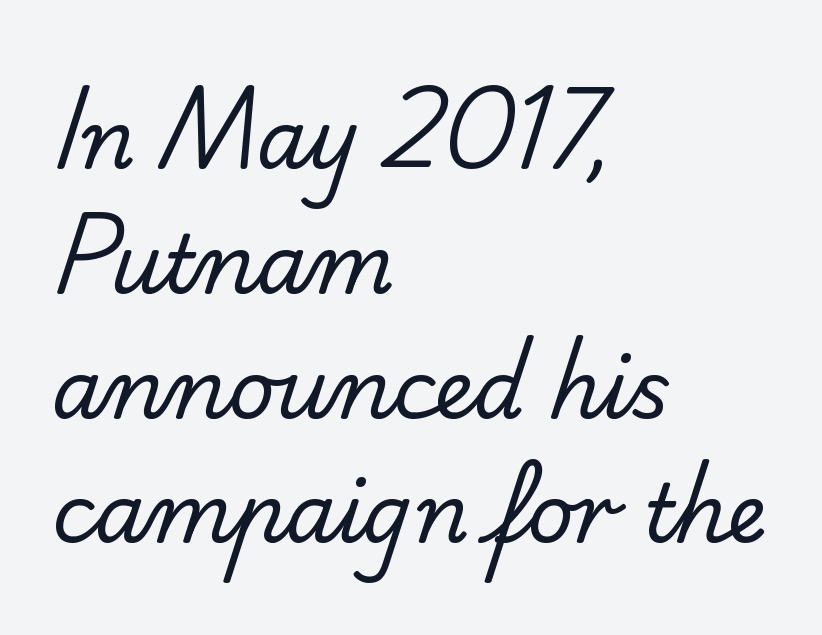
Q: Is the text bold? A: No.
Q: Is the typeface a serif or a sans-serif typeface? A: Sans-serif.
Q: Is the text underlined? A: No.
Q: How is the paragraph aligned? A: Left-aligned.
Q: Is the spacing between letters normal or unusually wide? A: Normal.
Q: Is the spacing between lines tight, normal or loose? A: Normal.
Q: Width (condensed, normal, or wide)? A: Normal.
Q: Stroke contrast? A: Low.
Q: x-height? A: Small.
Q: Monospaced? A: No.
